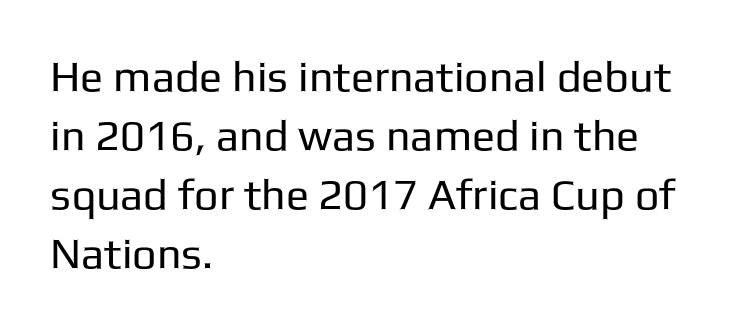
Q: Is the text bold? A: No.
Q: Is the text italic (slanted)? A: No, it is upright.
Q: Is the typeface a serif or a sans-serif typeface? A: Sans-serif.
Q: Is the text underlined? A: No.
Q: How is the paragraph aligned? A: Left-aligned.
Q: Is the spacing between letters normal or unusually wide? A: Normal.
Q: Is the spacing between lines tight, normal or loose? A: Normal.
Q: Width (condensed, normal, or wide)? A: Normal.
Q: Stroke contrast? A: Low.
Q: x-height? A: Medium.
Q: Monospaced? A: No.
